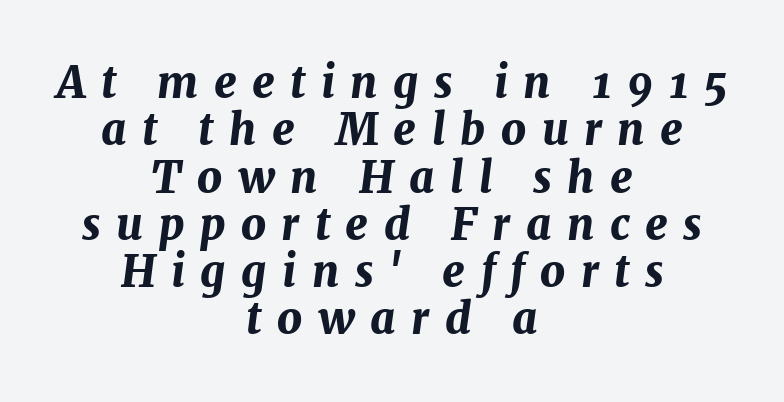
Pretty heavy lettering here — definitely bold. The compositor balanced each line on the midline. How would I describe the line gaps? Narrow and economical. The letters advance in unequal steps, a hallmark of proportional type. Quick note: italic. The gap between lines stays unmarked.
